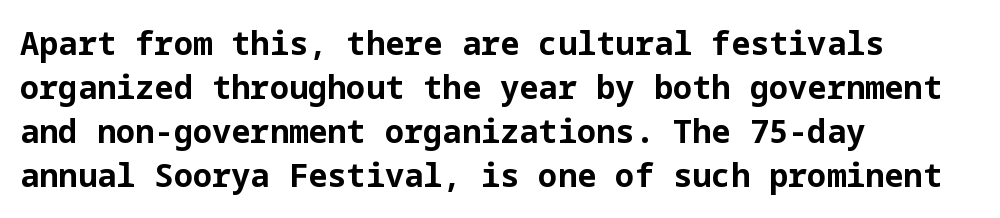
The image shows 32 px bold sans-serif type, upright; set left-aligned, normal line spacing (1.38x), normal letter spacing, not underlined; low stroke contrast and a medium x-height.
